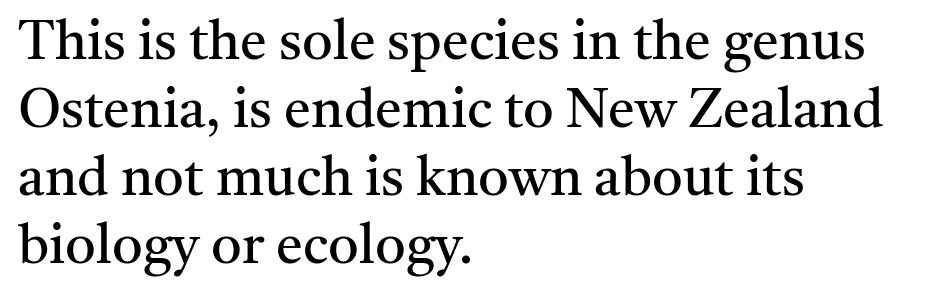
The image shows 54 px regular-weight serif type, upright; set left-aligned, normal line spacing (1.26x), normal letter spacing, not underlined; medium stroke contrast and a medium x-height.
